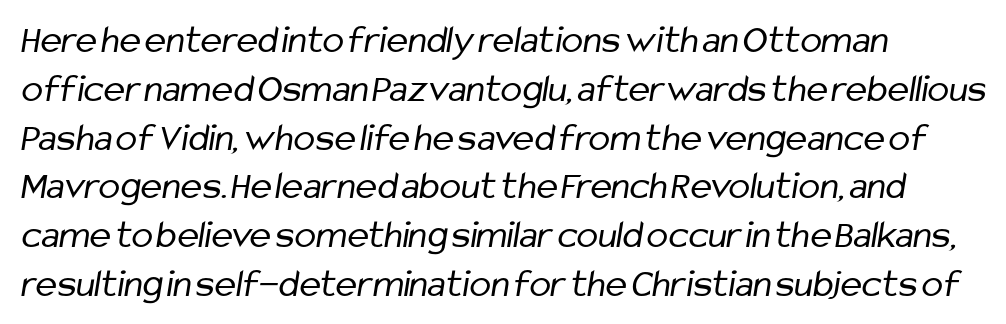
Q: Is the text bold? A: No.
Q: Is the typeface a serif or a sans-serif typeface? A: Sans-serif.
Q: Is the text underlined? A: No.
Q: How is the paragraph aligned? A: Left-aligned.
Q: Is the spacing between letters normal or unusually wide? A: Normal.
Q: Width (condensed, normal, or wide)? A: Condensed.
Q: Stroke contrast? A: Low.
Q: x-height? A: Medium.
Q: Monospaced? A: No.
